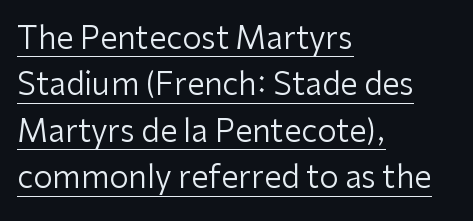
The specimen reads as upright at a glance. The tracking reads as untouched default to a designer's eye. Heaviness? Minimal to ordinary, like unemphasized prose. The type family on display is of the sans-serif kind.
